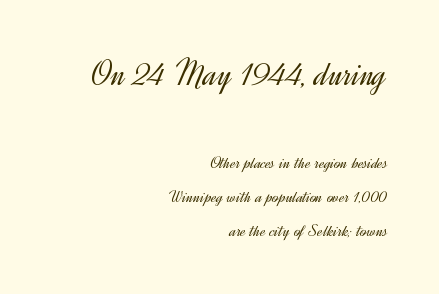
{"serif": "no", "bold": "no", "weight": "light", "width": "normal", "x_height": "small", "monospaced": "no", "underline": "no", "align": "right", "line_spacing": "loose", "line_spacing_ratio": 1.9, "letter_spacing": "normal", "letter_spacing_em": 0.0, "larger_block": "first", "size_ratio": 2.06, "glyph_px": 37}
